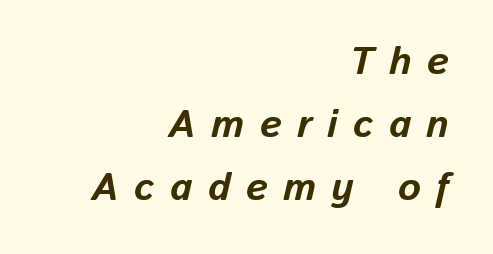
{"italic": "yes", "lean": "right", "slant_degrees": 13, "bold": "yes", "weight": "bold", "width": "normal", "stroke_contrast": "low", "x_height": "medium", "monospaced": "no", "underline": "no", "align": "right", "line_spacing": "normal", "line_spacing_ratio": 1.61, "letter_spacing": "wide", "letter_spacing_em": 0.39, "glyph_px": 39}
